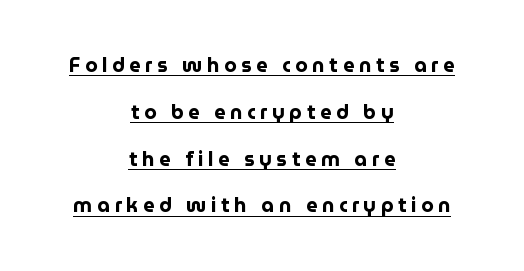
Q: Is the text bold? A: Yes.
Q: Is the text italic (slanted)? A: No, it is upright.
Q: Is the text underlined? A: Yes.
Q: How is the paragraph aligned? A: Centered.
Q: Is the spacing between letters normal or unusually wide? A: Unusually wide.
Q: Is the spacing between lines tight, normal or loose? A: Loose.
